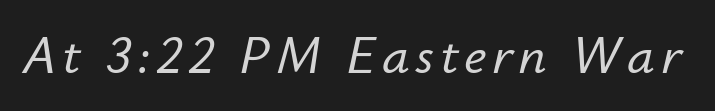
{"italic": "yes", "lean": "right", "slant_degrees": 12, "width": "normal", "stroke_contrast": "low", "x_height": "small", "monospaced": "no", "underline": "no", "glyph_px": 55}
